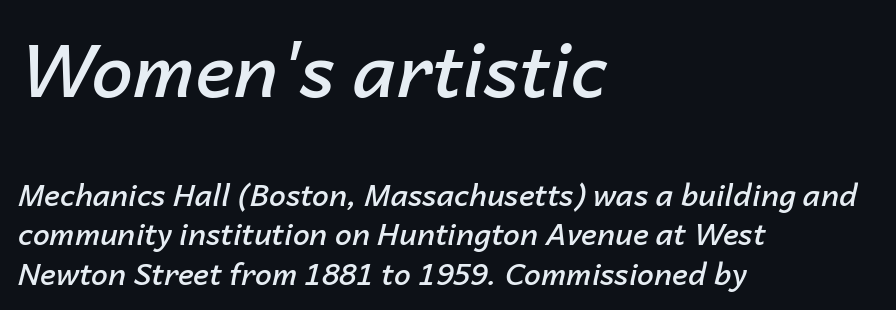
The image shows 74 px semibold type, italic (leaning right); set left-aligned, normal line spacing (1.31x), normal letter spacing, not underlined; the first (top) block is 2.47x larger; low stroke contrast and a medium x-height.
